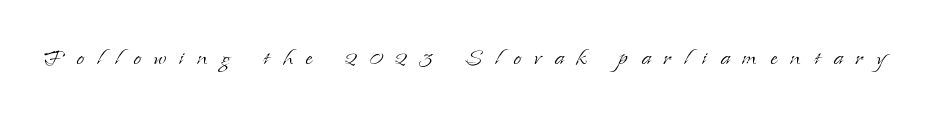
{"serif": "yes", "bold": "no", "weight": "light", "width": "normal", "stroke_contrast": "low", "x_height": "small", "monospaced": "no", "underline": "no", "letter_spacing": "wide", "letter_spacing_em": 0.47, "glyph_px": 28}
